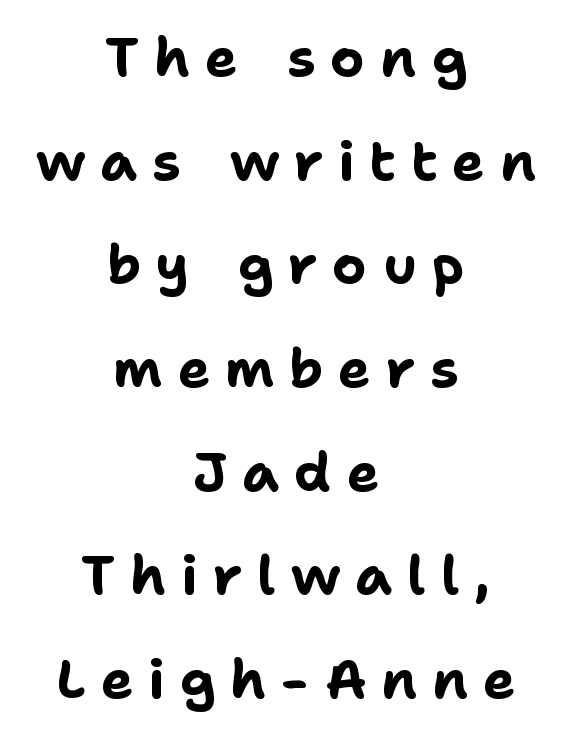
The image shows 54 px bold sans-serif type, upright; set centered, loose line spacing (1.92x), unusually wide letter spacing (+0.28 em), not underlined; low stroke contrast and a medium x-height.
